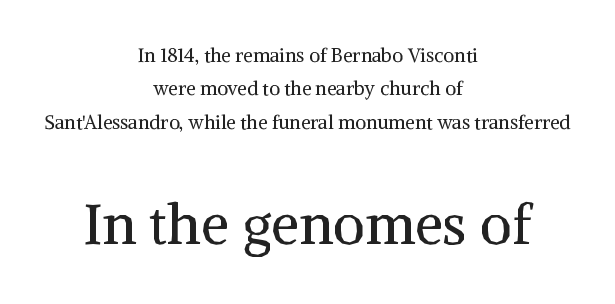
Where is the straight margin? There isn't one; the lines are centered. Character widths vary here, with narrow letters taking less room than wide ones. Serif or sans? Serif — the stroke terminals have little feet. Caption: upper text group reduced, lower text group enlarged. Standard letterfit; no display-style spreading of the glyphs. The words here are not underlined.
